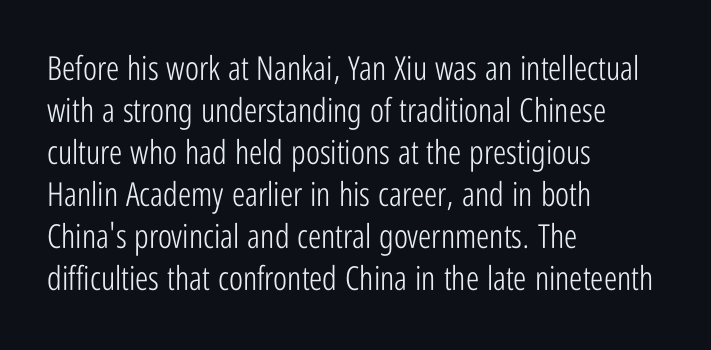
Q: Is the text bold? A: No.
Q: Is the text italic (slanted)? A: No, it is upright.
Q: Is the typeface a serif or a sans-serif typeface? A: Sans-serif.
Q: Is the text underlined? A: No.
Q: How is the paragraph aligned? A: Left-aligned.
Q: Is the spacing between letters normal or unusually wide? A: Normal.
Q: Is the spacing between lines tight, normal or loose? A: Normal.
Q: Width (condensed, normal, or wide)? A: Condensed.
Q: Stroke contrast? A: Low.
Q: x-height? A: Medium.
Q: Monospaced? A: No.
